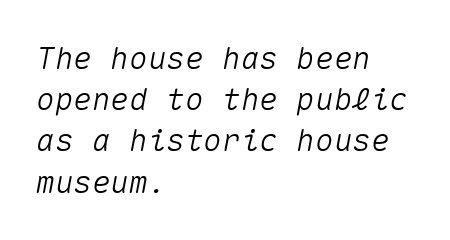
{"italic": "yes", "lean": "right", "slant_degrees": 10, "width": "normal", "stroke_contrast": "medium", "x_height": "medium", "monospaced": "yes", "underline": "no", "align": "left", "line_spacing": "normal", "line_spacing_ratio": 1.33, "letter_spacing": "normal", "letter_spacing_em": 0.0, "glyph_px": 31}
